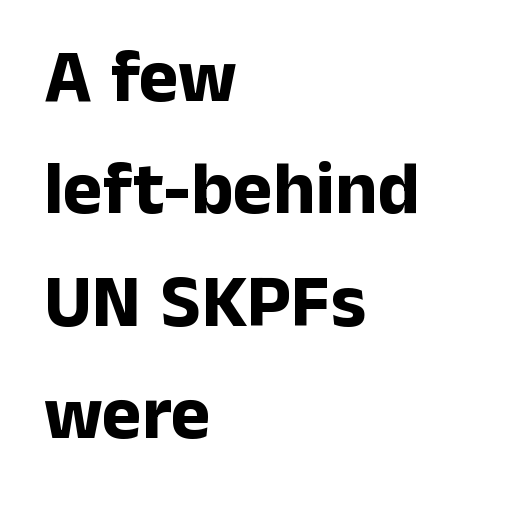
The font's upright variant was chosen for this text. Think of a printed novel: that variable character pitch is what you see here. The text was rendered using a sans face with plain stroke endings. A bare baseline throughout the passage. Which margin do the lines hug? The left one — the right edge is uneven. The leading is moderate, giving the passage an even texture.
